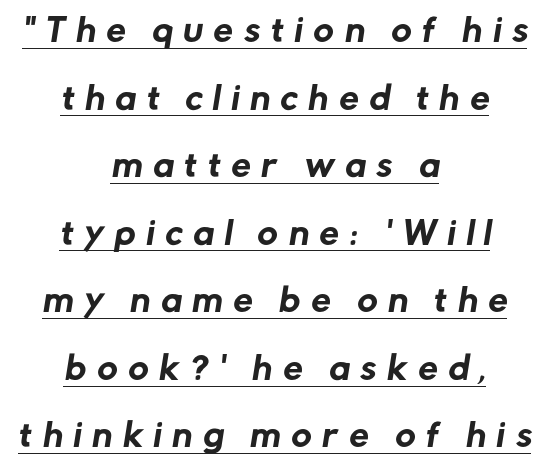
The image shows 31 px sans-serif type; set centered, loose line spacing (2.18x), unusually wide letter spacing (+0.35 em), underlined; low stroke contrast and a medium x-height.
